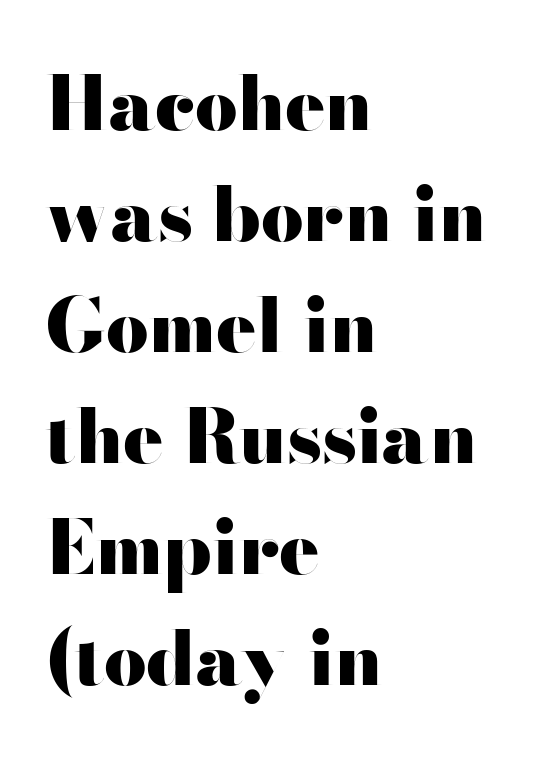
The image shows 75 px heavy, wide sans-serif type, upright; set left-aligned, normal line spacing (1.48x), normal letter spacing, not underlined; high stroke contrast and a small x-height.
